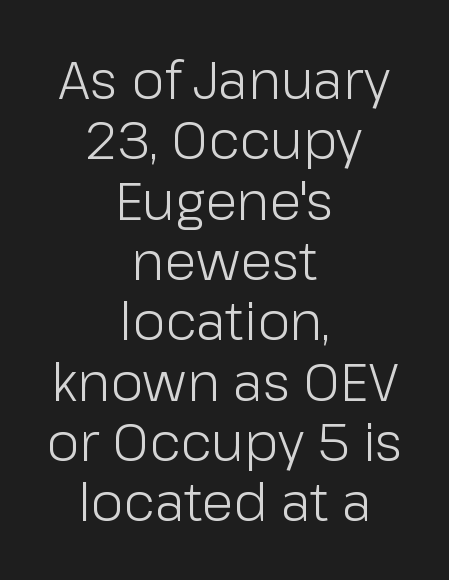
{"serif": "no", "italic": "no", "bold": "no", "weight": "light", "width": "normal", "stroke_contrast": "low", "x_height": "medium", "monospaced": "no", "underline": "no", "align": "center", "line_spacing_ratio": 1.16, "letter_spacing": "normal", "letter_spacing_em": 0.0, "glyph_px": 52}
